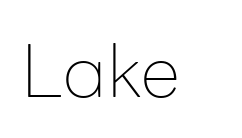
{"serif": "no", "italic": "no", "bold": "no", "weight": "thin", "width": "normal", "stroke_contrast": "low", "x_height": "medium", "monospaced": "no", "underline": "no", "letter_spacing": "normal", "letter_spacing_em": 0.0, "glyph_px": 72}
